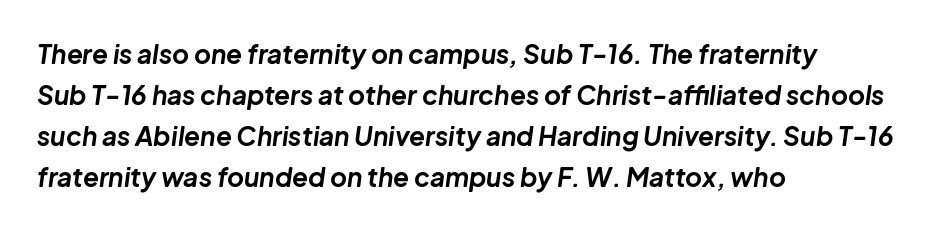
This is oblique type, the kind used for emphasis or titles. Whoever set this chose a conventional vertical rhythm. Lines of text with bare space underneath. A dark, heavy texture on the line: the type is bold. Nothing unusual about the tracking: characters are spaced as the font intends. Which margin do the lines hug? The left one — the right edge is uneven.
